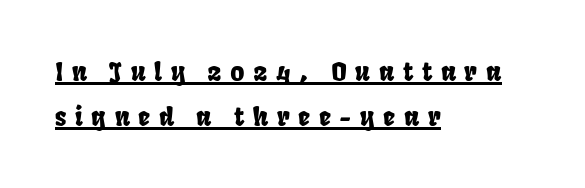
Tracking here is generous; glyphs stand well apart from one another. All the whitespace from short lines collects on the right. The words here are underlined.
